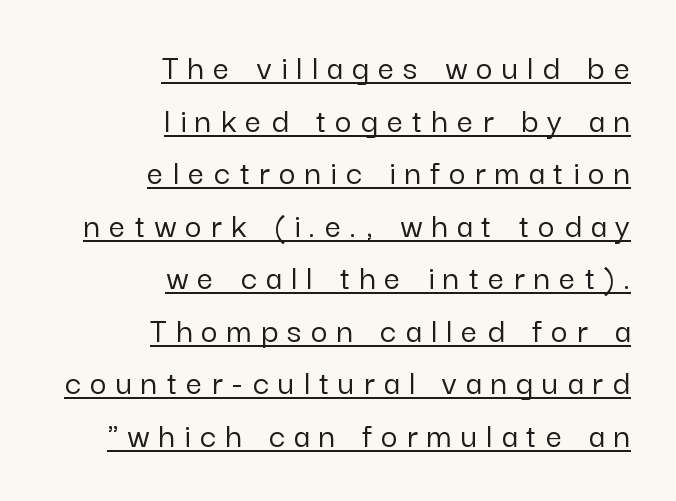
The image shows 36 px sans-serif type, upright; set right-aligned, normal line spacing (1.46x), unusually wide letter spacing (+0.26 em), underlined; low stroke contrast and a medium x-height.
